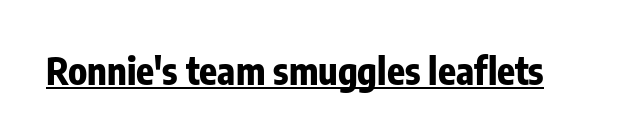
The image shows 37 px bold, condensed sans-serif type, upright; set normal letter spacing, underlined; low stroke contrast and a medium x-height.
